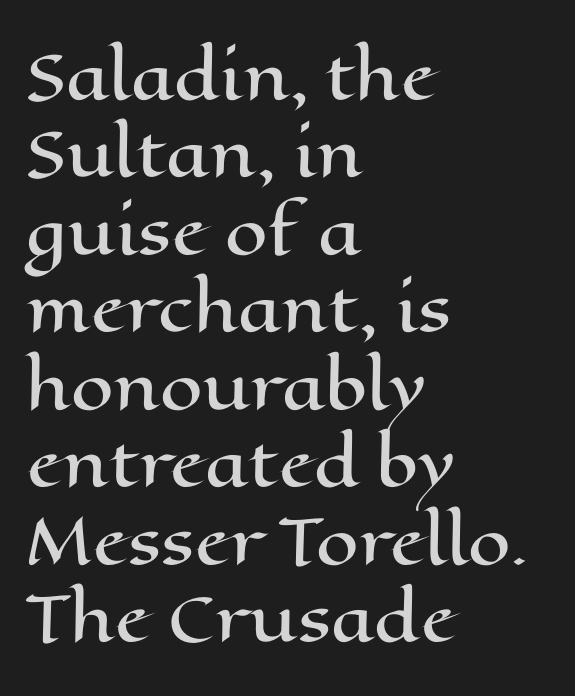
Q: Is the text italic (slanted)? A: No, it is upright.
Q: Is the text underlined? A: No.
Q: How is the paragraph aligned? A: Left-aligned.
Q: Is the spacing between letters normal or unusually wide? A: Normal.
Q: Is the spacing between lines tight, normal or loose? A: Normal.
Q: Width (condensed, normal, or wide)? A: Wide.
Q: Stroke contrast? A: High.
Q: x-height? A: Medium.
Q: Monospaced? A: No.
